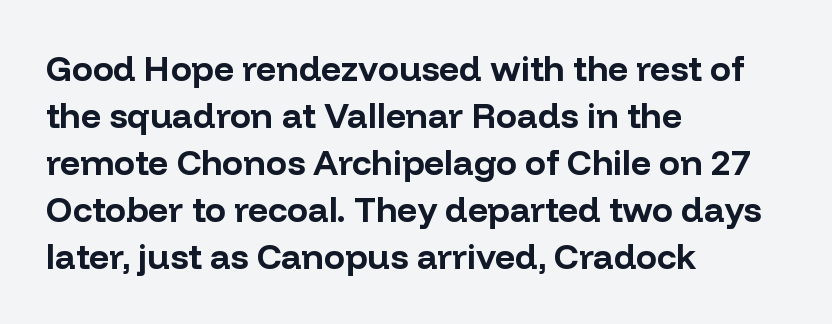
The image shows 35 px bold sans-serif type, upright; set left-aligned, normal line spacing (1.34x), normal letter spacing, not underlined; low stroke contrast and a medium x-height.
